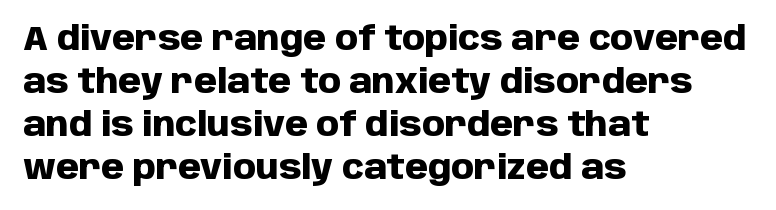
Q: Is the text bold? A: Yes.
Q: Is the text italic (slanted)? A: No, it is upright.
Q: Is the typeface a serif or a sans-serif typeface? A: Sans-serif.
Q: Is the text underlined? A: No.
Q: How is the paragraph aligned? A: Left-aligned.
Q: Is the spacing between letters normal or unusually wide? A: Normal.
Q: Is the spacing between lines tight, normal or loose? A: Normal.
Q: Width (condensed, normal, or wide)? A: Normal.
Q: Stroke contrast? A: Low.
Q: x-height? A: Large.
Q: Monospaced? A: No.
